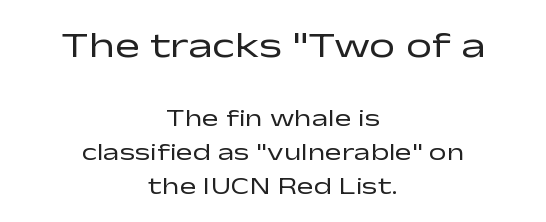
{"serif": "no", "italic": "no", "bold": "no", "weight": "regular", "width": "wide", "stroke_contrast": "low", "x_height": "medium", "monospaced": "no", "underline": "no", "align": "center", "line_spacing": "normal", "line_spacing_ratio": 1.36, "letter_spacing": "normal", "letter_spacing_em": 0.0, "larger_block": "first", "size_ratio": 1.48, "glyph_px": 37}
